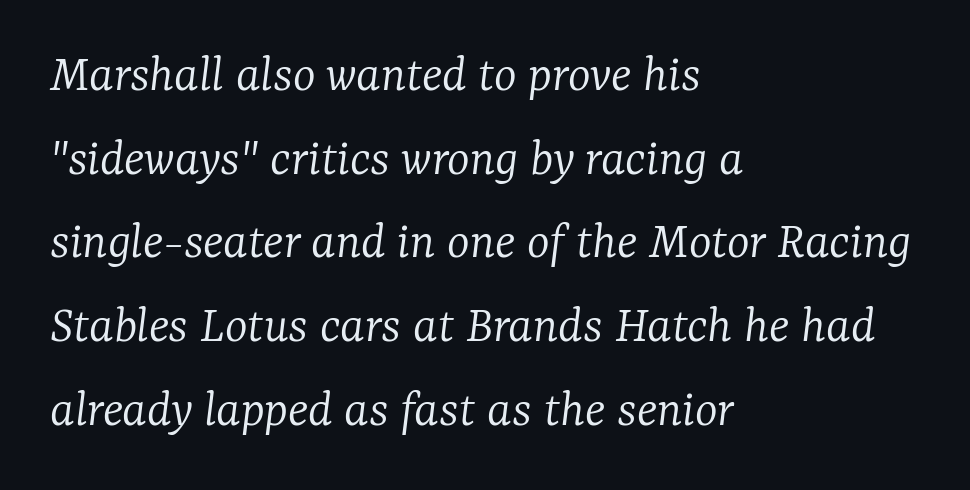
Honestly, there is no underline to notice here at all. Character widths vary here, with narrow letters taking less room than wide ones. These glyphs show unthickened strokes, regular width or finer. Emphasis-style slanted type is in use. A student would call this left alignment; a typographer would say flush left, rag right.
